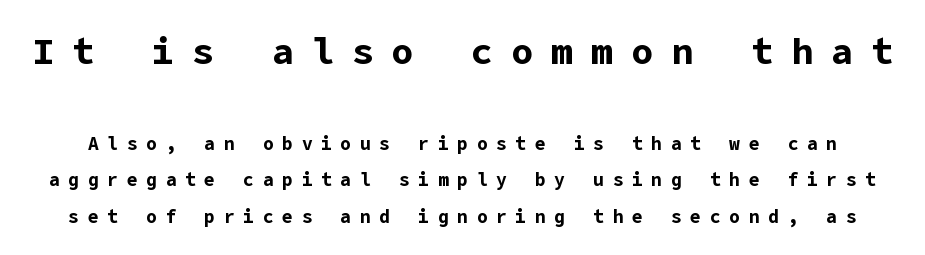
{"serif": "no", "italic": "no", "bold": "yes", "weight": "bold", "width": "normal", "stroke_contrast": "low", "x_height": "medium", "underline": "no", "line_spacing": "loose", "line_spacing_ratio": 2.03, "letter_spacing": "wide", "letter_spacing_em": 0.48, "larger_block": "first", "size_ratio": 2.06, "glyph_px": 37}
